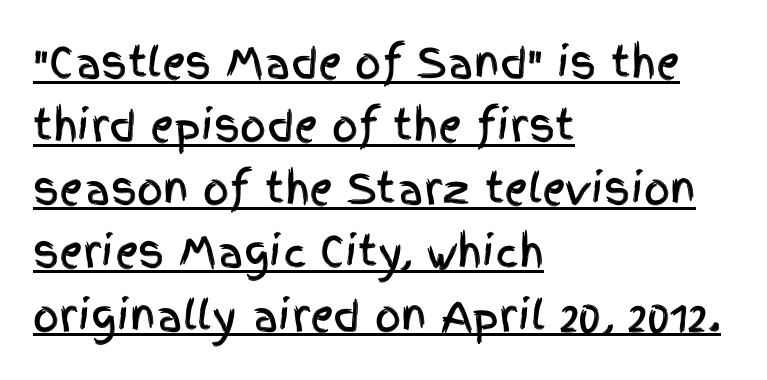
Q: Is the text italic (slanted)? A: No, it is upright.
Q: Is the typeface a serif or a sans-serif typeface? A: Sans-serif.
Q: Is the text underlined? A: Yes.
Q: How is the paragraph aligned? A: Left-aligned.
Q: Is the spacing between letters normal or unusually wide? A: Normal.
Q: Is the spacing between lines tight, normal or loose? A: Normal.
Q: Width (condensed, normal, or wide)? A: Condensed.
Q: x-height? A: Large.
Q: Monospaced? A: No.
